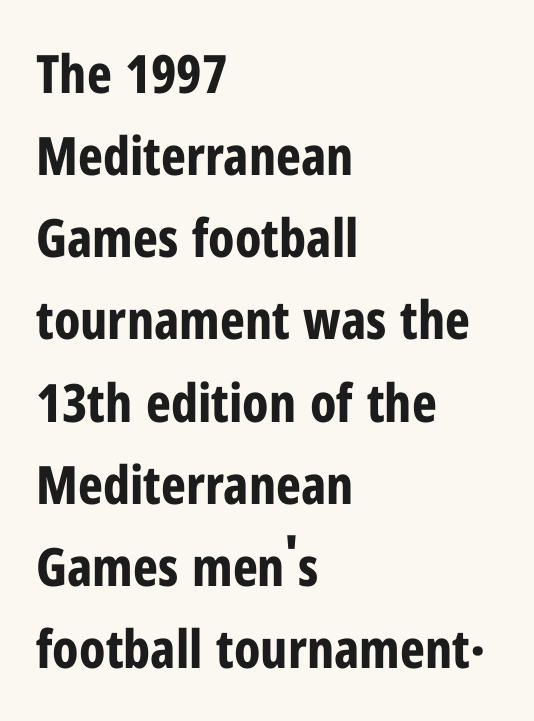
The image shows 53 px bold, condensed sans-serif type, upright; set left-aligned, normal line spacing (1.55x), normal letter spacing, not underlined; low stroke contrast and a medium x-height.
